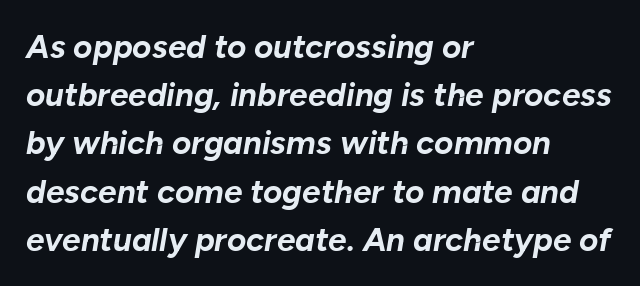
{"italic": "yes", "lean": "right", "slant_degrees": 10, "bold": "yes", "weight": "bold", "width": "normal", "stroke_contrast": "low", "x_height": "medium", "monospaced": "no", "underline": "no", "align": "left", "line_spacing": "normal", "line_spacing_ratio": 1.46, "letter_spacing": "normal", "letter_spacing_em": 0.0, "glyph_px": 33}
